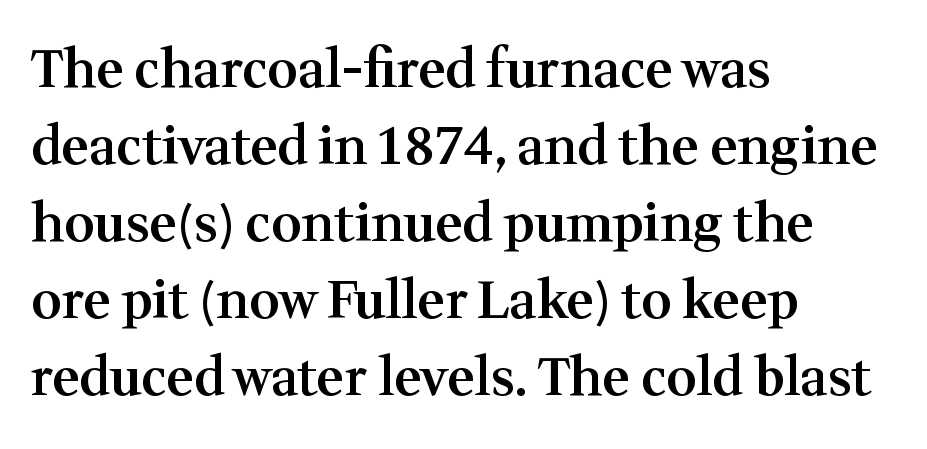
{"serif": "yes", "italic": "no", "bold": "semi", "weight": "semibold", "width": "normal", "stroke_contrast": "medium", "x_height": "medium", "monospaced": "no", "underline": "no", "align": "left", "line_spacing": "normal", "line_spacing_ratio": 1.48, "letter_spacing": "normal", "letter_spacing_em": 0.0, "glyph_px": 52}
